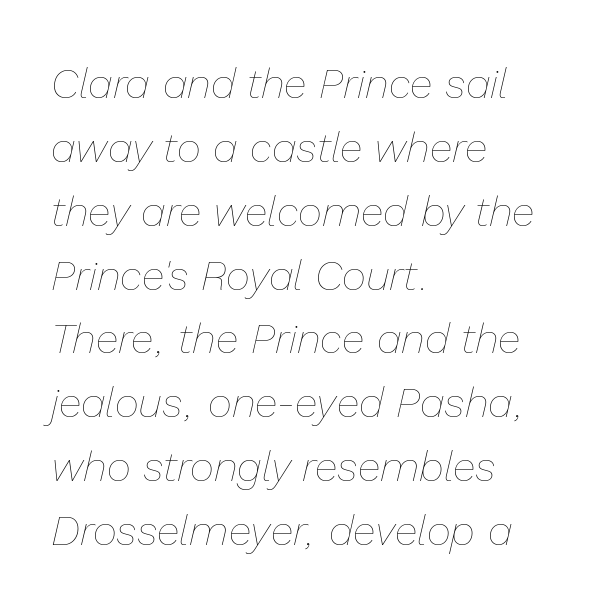
Q: Is the text bold? A: No.
Q: Is the text italic (slanted)? A: Yes, it leans right by about 13 degrees.
Q: Is the text underlined? A: No.
Q: How is the paragraph aligned? A: Left-aligned.
Q: Is the spacing between letters normal or unusually wide? A: Normal.
Q: Is the spacing between lines tight, normal or loose? A: Normal.
Q: Width (condensed, normal, or wide)? A: Normal.
Q: Stroke contrast? A: Low.
Q: x-height? A: Medium.
Q: Monospaced? A: No.
